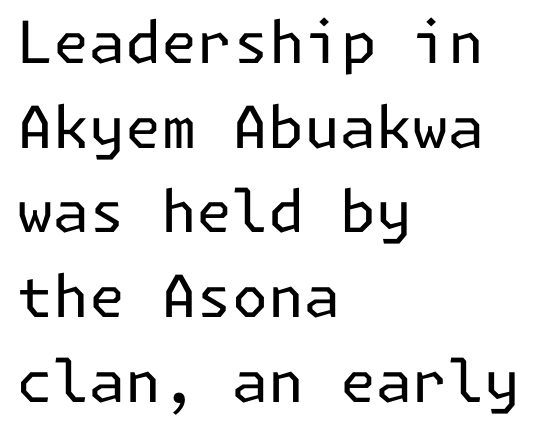
Underlining? Definitely not there. Each new line begins a customary step beneath the previous one. Tracking value appears to be zero — textbook default spacing. Posture: upright roman. Every row of glyphs begins at an identical x-position on the left.
